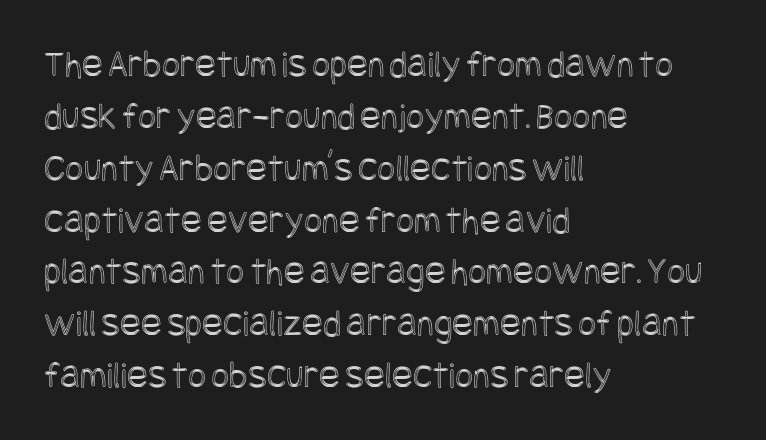
{"italic": "no", "width": "condensed", "x_height": "large", "underline": "no", "align": "left", "line_spacing": "normal", "line_spacing_ratio": 1.33, "letter_spacing": "normal", "letter_spacing_em": 0.0, "glyph_px": 39}
